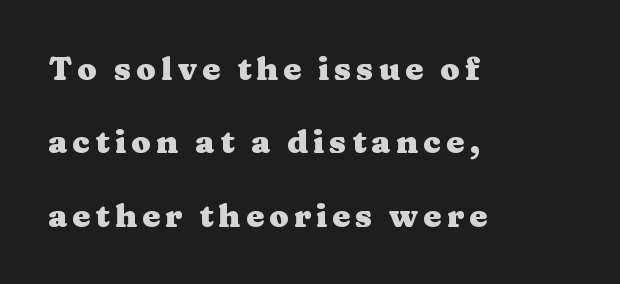
Weight: bold. The specimen reads as upright at a glance. Is there much room between lines? Yes — plenty of vertical air separates them. The lines in this sample share a left origin and differ only in where they stop.
